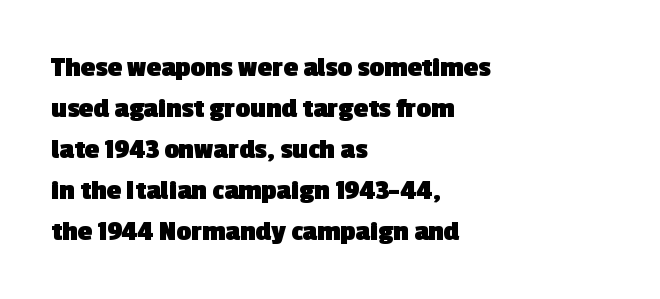
Q: Is the text bold? A: Yes.
Q: Is the typeface a serif or a sans-serif typeface? A: Sans-serif.
Q: Is the text underlined? A: No.
Q: How is the paragraph aligned? A: Left-aligned.
Q: Is the spacing between letters normal or unusually wide? A: Normal.
Q: Is the spacing between lines tight, normal or loose? A: Normal.
Q: Width (condensed, normal, or wide)? A: Normal.
Q: x-height? A: Medium.
Q: Monospaced? A: No.
